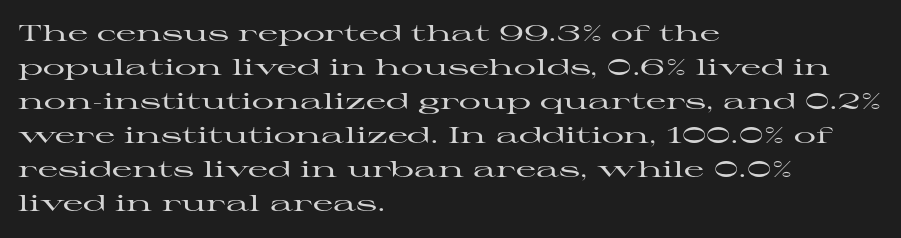
{"italic": "no", "underline": "no", "align": "left", "line_spacing": "normal", "line_spacing_ratio": 1.55, "letter_spacing": "normal", "letter_spacing_em": 0.0, "glyph_px": 22}
